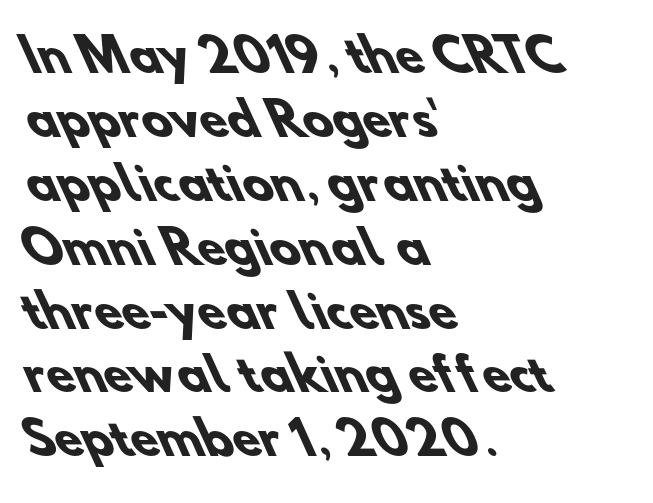
Q: Is the text bold? A: Yes.
Q: Is the typeface a serif or a sans-serif typeface? A: Sans-serif.
Q: Is the text underlined? A: No.
Q: How is the paragraph aligned? A: Left-aligned.
Q: Is the spacing between letters normal or unusually wide? A: Normal.
Q: Is the spacing between lines tight, normal or loose? A: Normal.
Q: Width (condensed, normal, or wide)? A: Normal.
Q: Stroke contrast? A: Low.
Q: x-height? A: Small.
Q: Monospaced? A: No.
